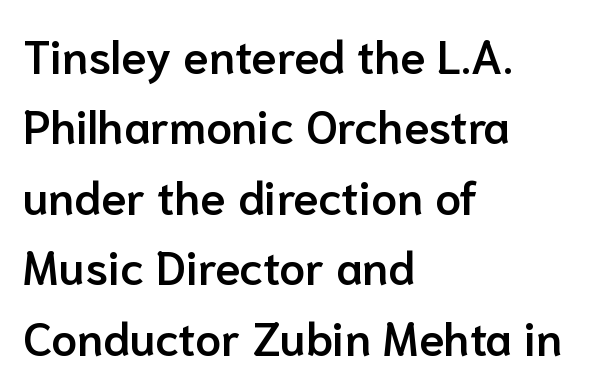
The image shows 46 px semibold sans-serif type, upright; set left-aligned, normal line spacing (1.53x), normal letter spacing, not underlined; low stroke contrast and a medium x-height.
